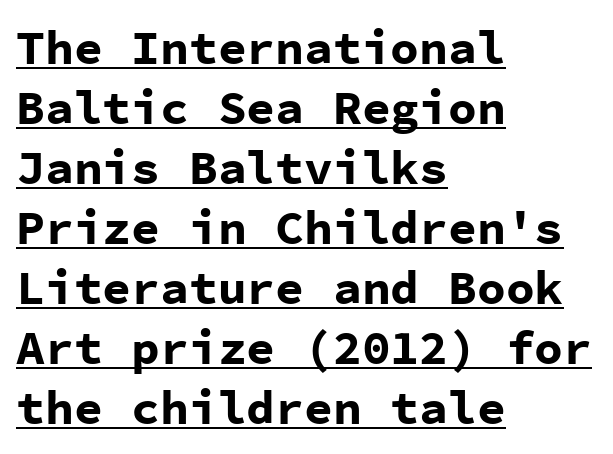
{"serif": "no", "italic": "no", "bold": "yes", "weight": "bold", "width": "normal", "stroke_contrast": "low", "x_height": "medium", "monospaced": "yes", "underline": "yes", "align": "left", "line_spacing": "normal", "line_spacing_ratio": 1.25, "letter_spacing": "normal", "letter_spacing_em": 0.0, "glyph_px": 48}
